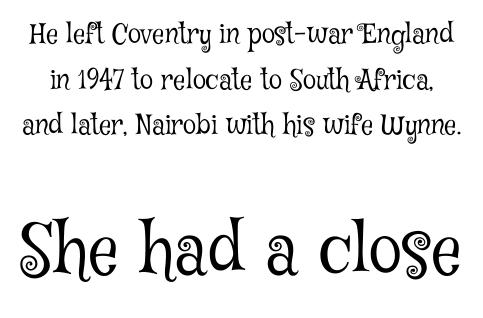
{"serif": "yes", "italic": "no", "bold": "no", "weight": "light", "width": "condensed", "stroke_contrast": "low", "x_height": "medium", "monospaced": "no", "underline": "no", "line_spacing": "normal", "line_spacing_ratio": 1.69, "letter_spacing": "normal", "letter_spacing_em": 0.0, "larger_block": "second", "size_ratio": 2.52, "glyph_px": 68}
